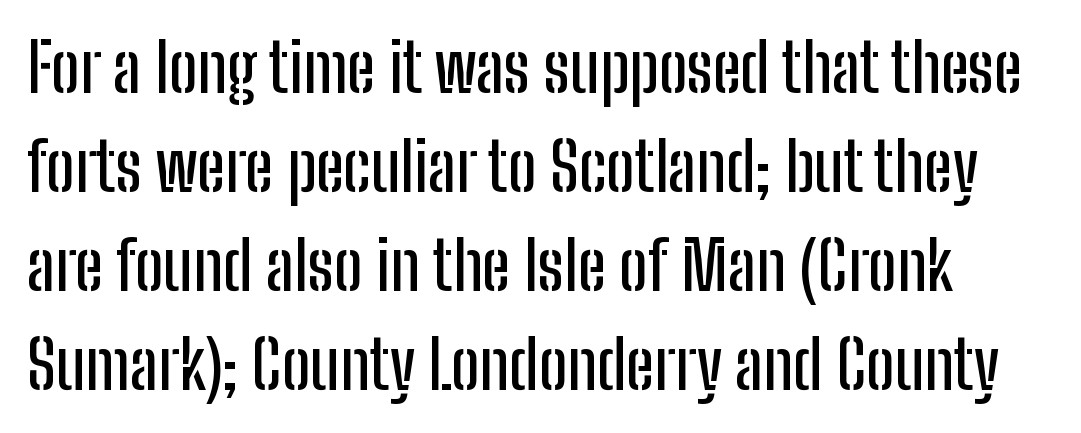
The image shows 67 px condensed sans-serif type, upright; set normal line spacing (1.48x), normal letter spacing, not underlined; low stroke contrast and a medium x-height.
